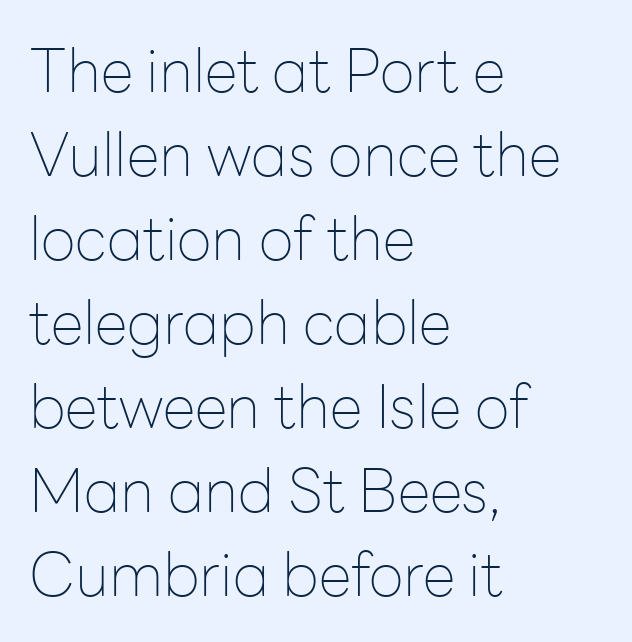
{"serif": "no", "italic": "no", "bold": "no", "weight": "thin", "width": "normal", "stroke_contrast": "low", "x_height": "medium", "monospaced": "no", "underline": "no", "align": "left", "line_spacing": "normal", "line_spacing_ratio": 1.4, "letter_spacing": "normal", "letter_spacing_em": 0.0, "glyph_px": 60}
